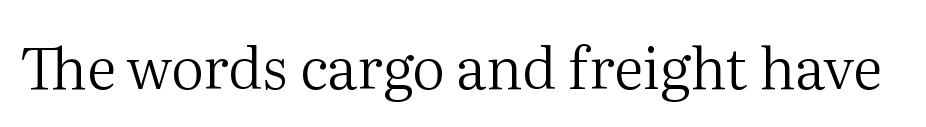
In terms of letterspacing, this is plain default setting. Stroke terminals: seriffed. Quick note: underline off. Italic? Not at all — the glyphs are vertical. Proportional: the letters do not fall into vertical columns. Counters stay open thanks to moderate or lighter strokes.
